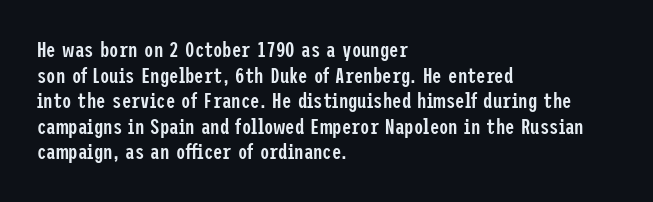
Nobody drew a line under any word here. The letters stand straight up with perfectly vertical stems. Emphasis by weight is partial: semibold. Nobody touched the tracking dial on this one. Compared with a centered layout, this one pins lines to the left instead.
